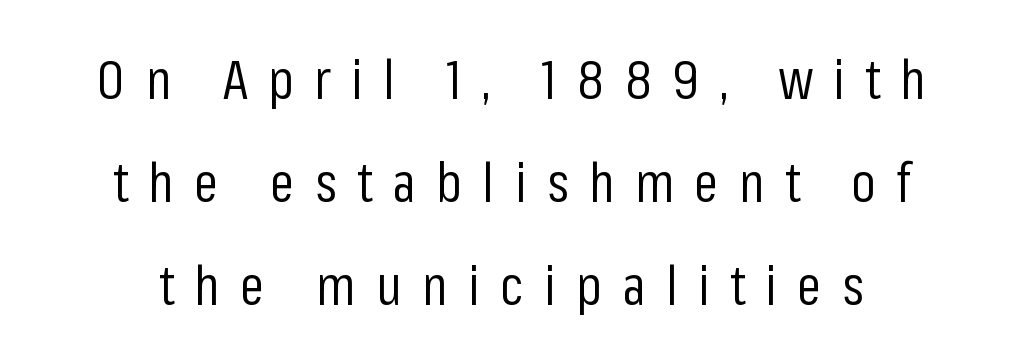
{"serif": "no", "italic": "no", "bold": "no", "weight": "regular", "width": "condensed", "stroke_contrast": "low", "x_height": "medium", "monospaced": "no", "underline": "no", "align": "center", "line_spacing_ratio": 1.87, "letter_spacing": "wide", "letter_spacing_em": 0.37, "glyph_px": 55}
